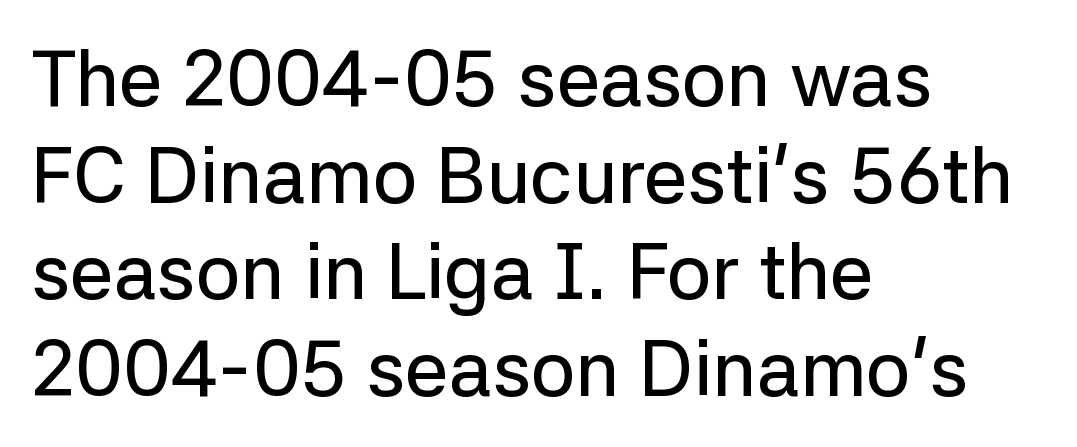
Q: Is the text italic (slanted)? A: No, it is upright.
Q: Is the typeface a serif or a sans-serif typeface? A: Sans-serif.
Q: Is the text underlined? A: No.
Q: How is the paragraph aligned? A: Left-aligned.
Q: Is the spacing between letters normal or unusually wide? A: Normal.
Q: Width (condensed, normal, or wide)? A: Normal.
Q: Stroke contrast? A: Low.
Q: x-height? A: Medium.
Q: Monospaced? A: No.
